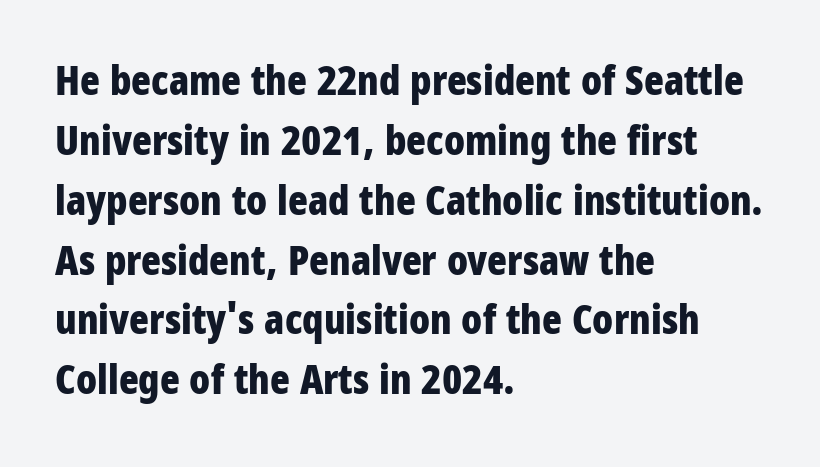
The area under the type is left untouched. This sample keeps an unexceptional amount of space between lines. These lines were composed using upright roman letters. Nothing unusual about the tracking: characters are spaced as the font intends. The rendering uses natural spacing where letterforms have individual widths.
